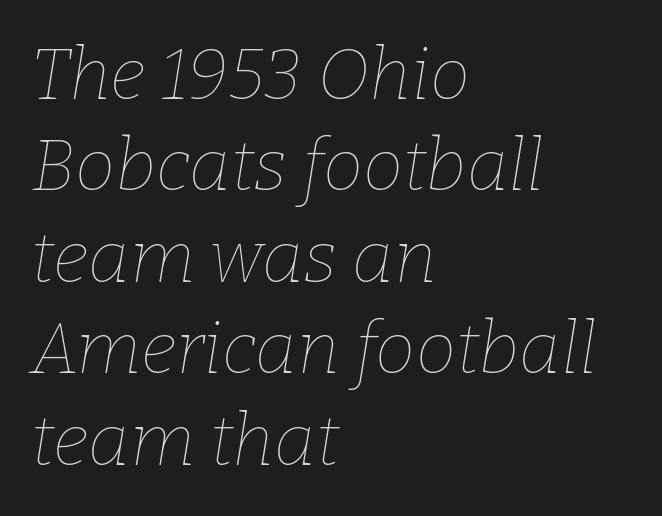
The image shows 72 px thin type, italic (leaning right); set left-aligned, normal line spacing (1.27x), normal letter spacing, not underlined; low stroke contrast and a medium x-height.
